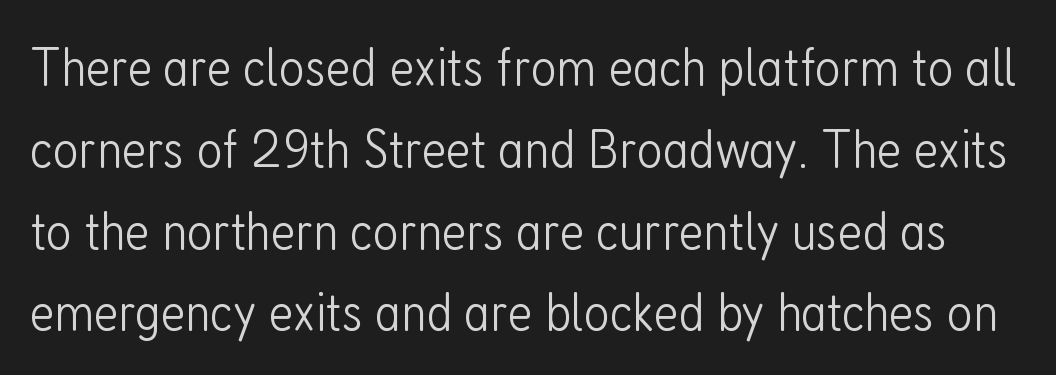
Q: Is the text bold? A: No.
Q: Is the text italic (slanted)? A: No, it is upright.
Q: Is the typeface a serif or a sans-serif typeface? A: Sans-serif.
Q: Is the text underlined? A: No.
Q: Is the spacing between letters normal or unusually wide? A: Normal.
Q: Is the spacing between lines tight, normal or loose? A: Normal.
Q: Width (condensed, normal, or wide)? A: Condensed.
Q: Stroke contrast? A: Low.
Q: x-height? A: Medium.
Q: Monospaced? A: No.
